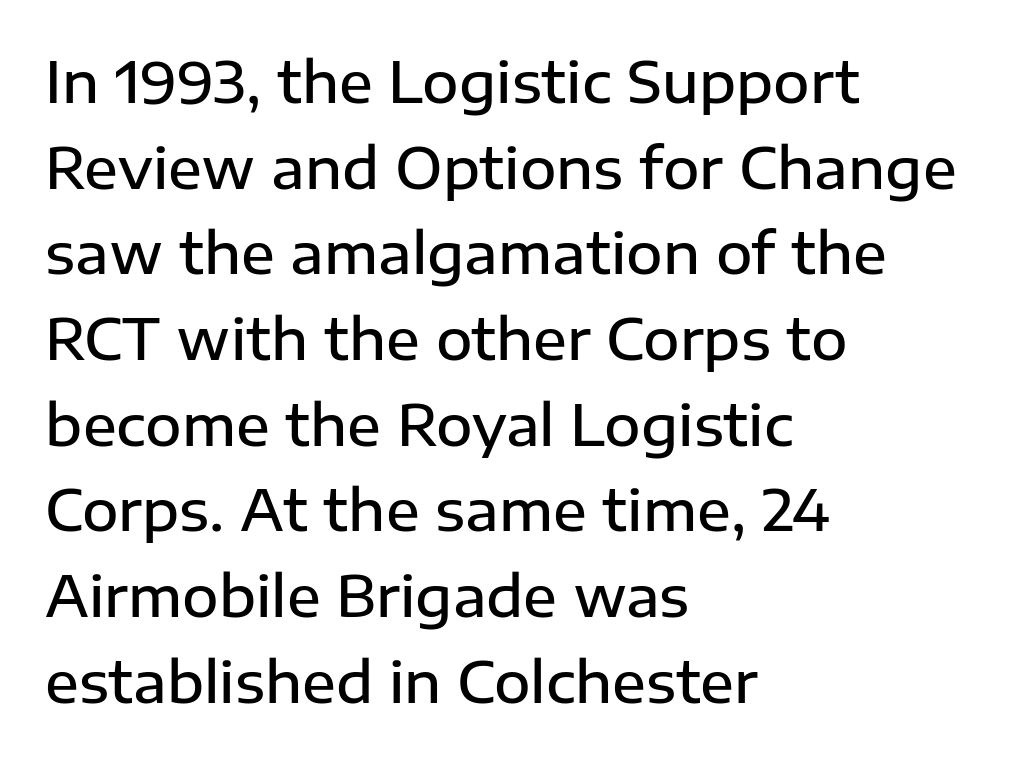
{"serif": "no", "italic": "no", "bold": "semi", "weight": "semibold", "width": "normal", "stroke_contrast": "low", "x_height": "medium", "monospaced": "no", "underline": "no", "align": "left", "line_spacing": "normal", "line_spacing_ratio": 1.53, "letter_spacing": "normal", "letter_spacing_em": 0.0, "glyph_px": 56}
